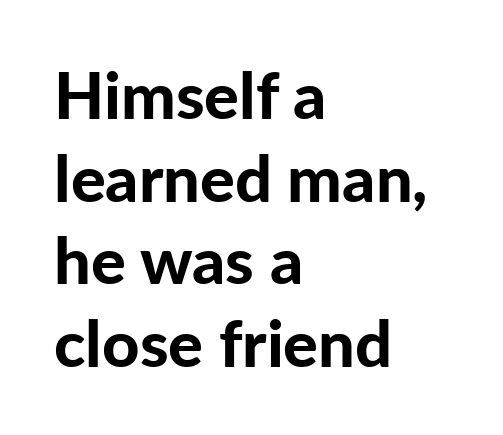
Characters remain perfectly vertical along every line. Examine the stroke ends and you'll find no serifs. Alignment: flush left. The face used here has the dense, thick strokes of a bold.
